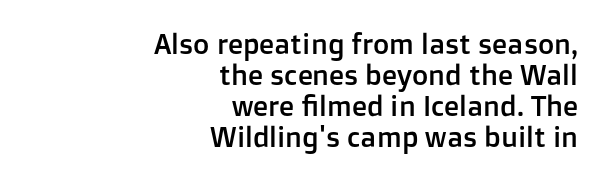
The typeface chosen for these lines omits serifs. Teacher's note: observe the even right margin — that is flush-right alignment. Underline: absent. Quick note: not italic, upright. This sample uses plain, unmodified letter spacing.
